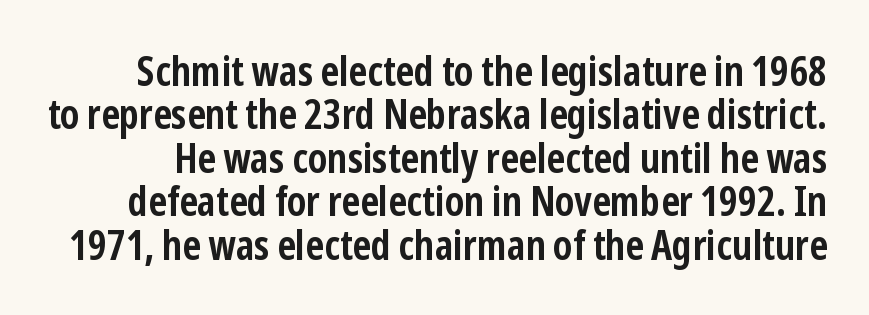
Q: Is the text bold? A: Yes.
Q: Is the text italic (slanted)? A: No, it is upright.
Q: Is the typeface a serif or a sans-serif typeface? A: Sans-serif.
Q: Is the text underlined? A: No.
Q: Is the spacing between letters normal or unusually wide? A: Normal.
Q: Is the spacing between lines tight, normal or loose? A: Tight.
Q: Width (condensed, normal, or wide)? A: Condensed.
Q: Stroke contrast? A: Low.
Q: x-height? A: Medium.
Q: Monospaced? A: No.
